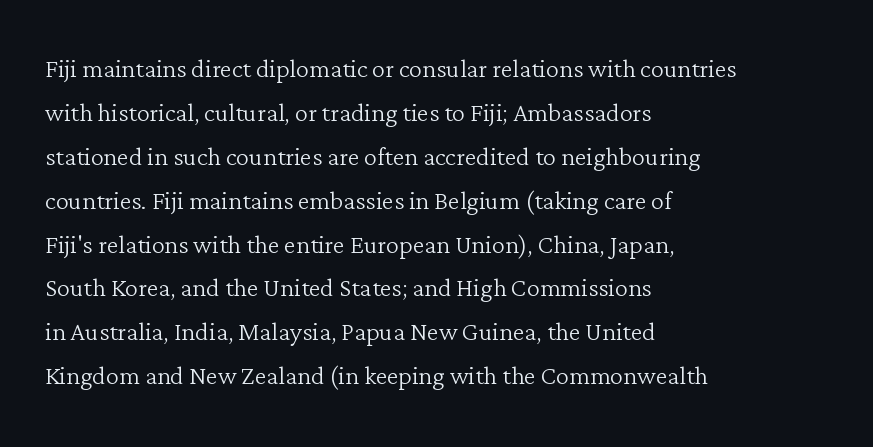
The image shows 33 px light serif type, upright; set left-aligned, normal line spacing (1.33x), normal letter spacing, not underlined; low stroke contrast and a medium x-height.
